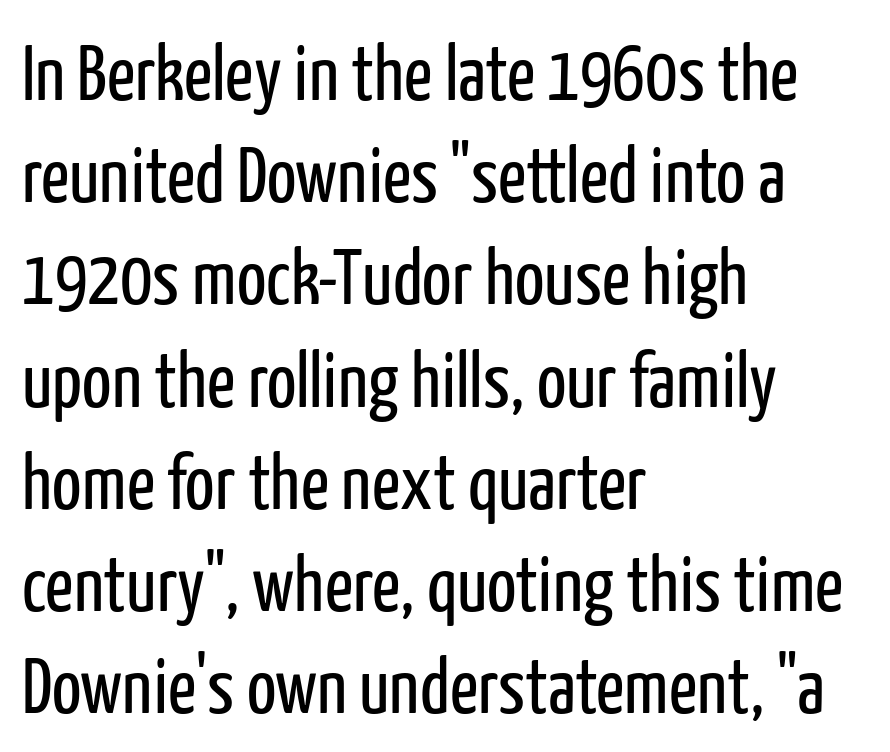
The image shows 78 px regular-weight, condensed sans-serif type, upright; set left-aligned, normal line spacing (1.31x), normal letter spacing, not underlined; low stroke contrast and a medium x-height.
